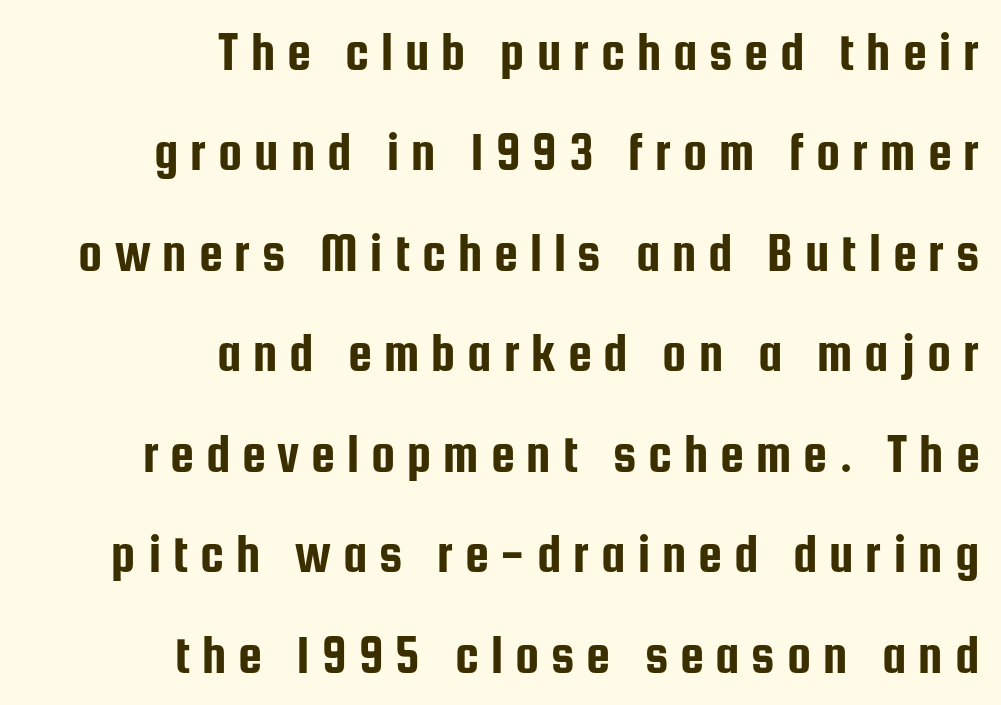
Typographically, this falls in the sans-serif category. These lines were composed using upright roman letters. A typesetter would call this proportional, since set widths differ per character. Spacing between characters has been opened up far beyond the box default. Which margin do the lines hug? The right one — the left edge is uneven.
